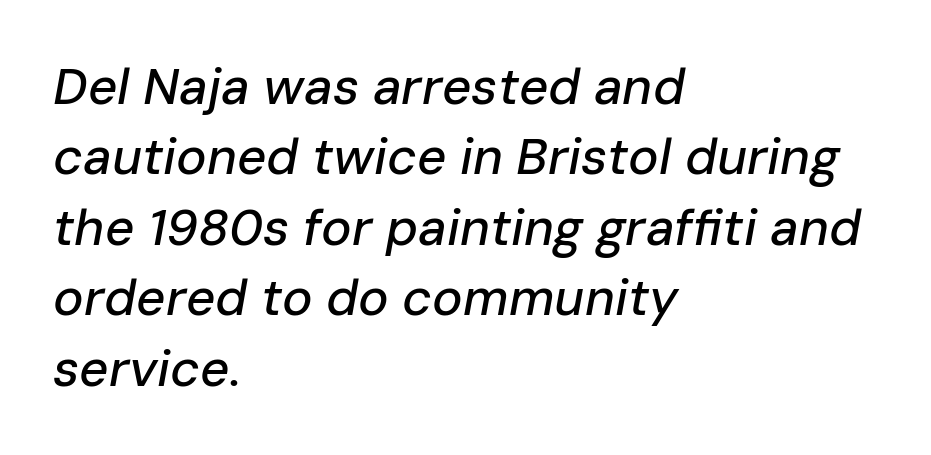
The image shows 51 px text type, italic (leaning right); set left-aligned, normal line spacing (1.38x), normal letter spacing, not underlined; low stroke contrast and a medium x-height.
